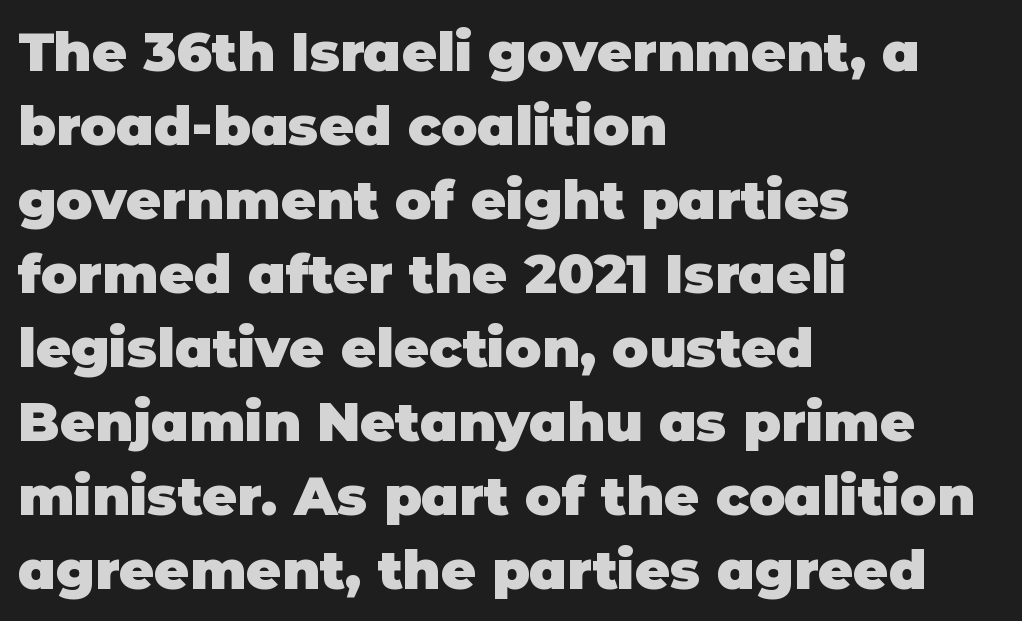
{"serif": "no", "italic": "no", "bold": "yes", "weight": "heavy", "width": "normal", "stroke_contrast": "low", "x_height": "large", "monospaced": "no", "underline": "no", "align": "left", "line_spacing": "normal", "line_spacing_ratio": 1.37, "letter_spacing": "normal", "letter_spacing_em": 0.0, "glyph_px": 54}
